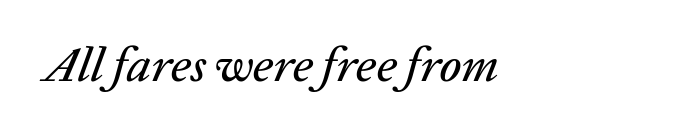
{"italic": "yes", "lean": "right", "slant_degrees": 20, "width": "normal", "stroke_contrast": "low", "x_height": "medium", "monospaced": "no", "underline": "no", "letter_spacing": "normal", "letter_spacing_em": 0.0, "glyph_px": 49}
